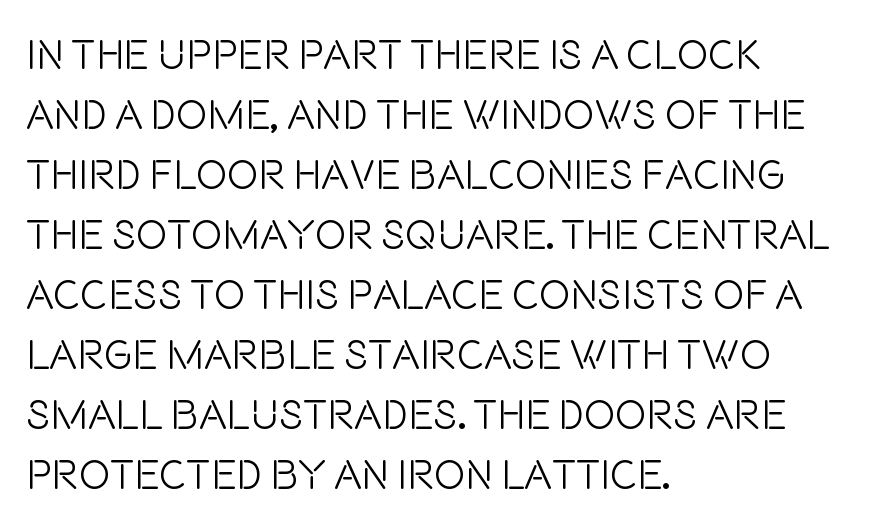
{"serif": "no", "italic": "no", "bold": "no", "weight": "light", "width": "condensed", "stroke_contrast": "low", "x_height": "large", "monospaced": "no", "underline": "no", "align": "left", "line_spacing": "normal", "line_spacing_ratio": 1.43, "letter_spacing": "normal", "letter_spacing_em": 0.0, "glyph_px": 42}
